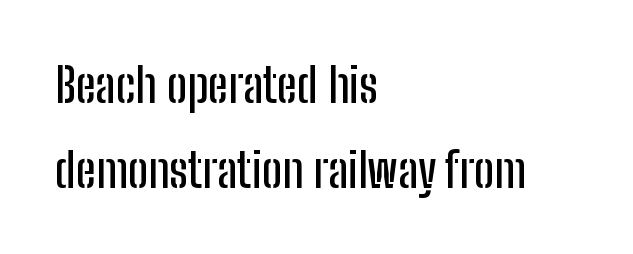
Q: Is the text italic (slanted)? A: No, it is upright.
Q: Is the typeface a serif or a sans-serif typeface? A: Sans-serif.
Q: Is the text underlined? A: No.
Q: How is the paragraph aligned? A: Left-aligned.
Q: Is the spacing between letters normal or unusually wide? A: Normal.
Q: Width (condensed, normal, or wide)? A: Condensed.
Q: Stroke contrast? A: Low.
Q: x-height? A: Medium.
Q: Monospaced? A: No.
